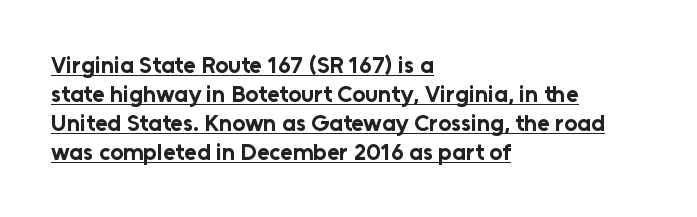
As a designer I'd log this as weight 700, bold. The paragraph has a hard left edge and a soft right edge. Tracking here is standard; glyphs follow each other at the usual distance. Posture: straight, roman, zero tilt. Baseline-to-baseline distance is the conventional proportion of letter height.
